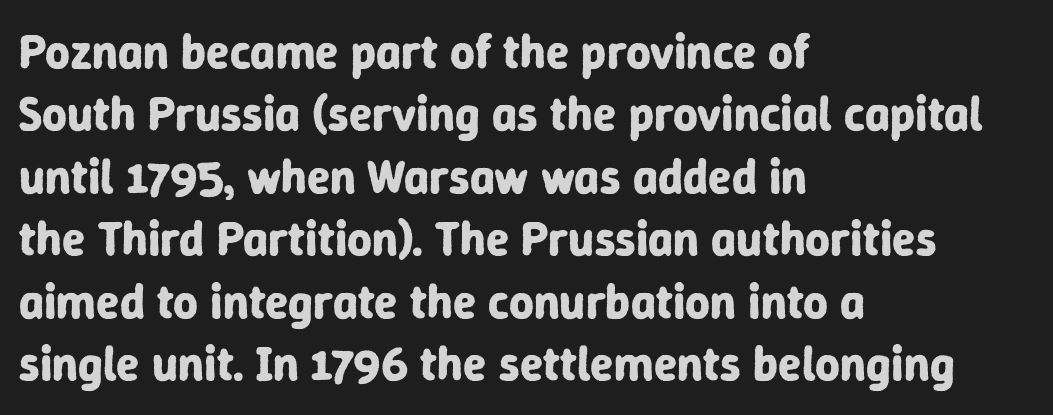
The image shows 48 px bold sans-serif type, upright; set left-aligned, normal line spacing (1.3x), normal letter spacing, not underlined; low stroke contrast and a medium x-height.
